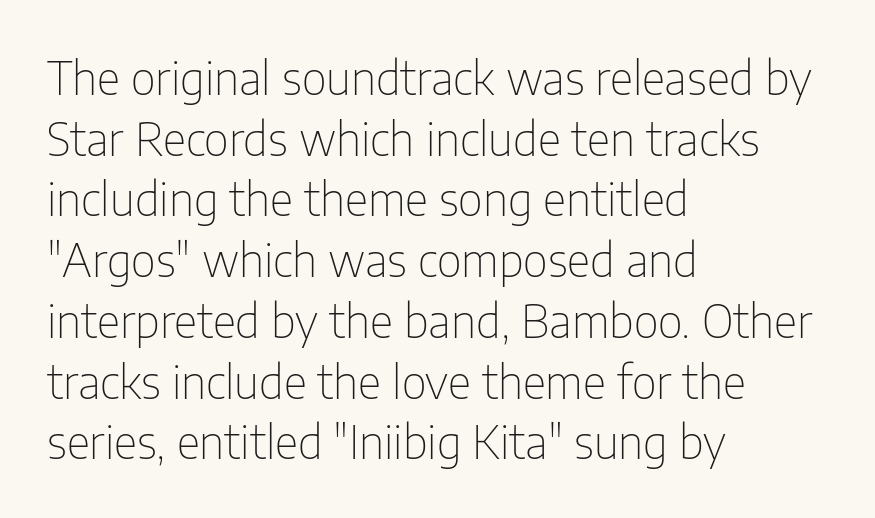
Is the letter spacing exaggerated? No — it looks like the ordinary default. Is this a heavy cut? Hardly; it is regular or lighter. Each letter's strokes conclude bluntly, with no projecting serifs. Is this a fixed-width face? No — the glyphs have proportional, varying widths.
